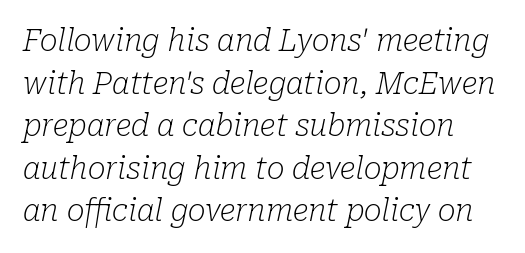
{"serif": "yes", "italic": "yes", "lean": "right", "slant_degrees": 10, "bold": "no", "weight": "light", "width": "normal", "stroke_contrast": "low", "x_height": "medium", "monospaced": "no", "underline": "no", "line_spacing": "normal", "line_spacing_ratio": 1.42, "letter_spacing": "normal", "letter_spacing_em": 0.0, "glyph_px": 30}
